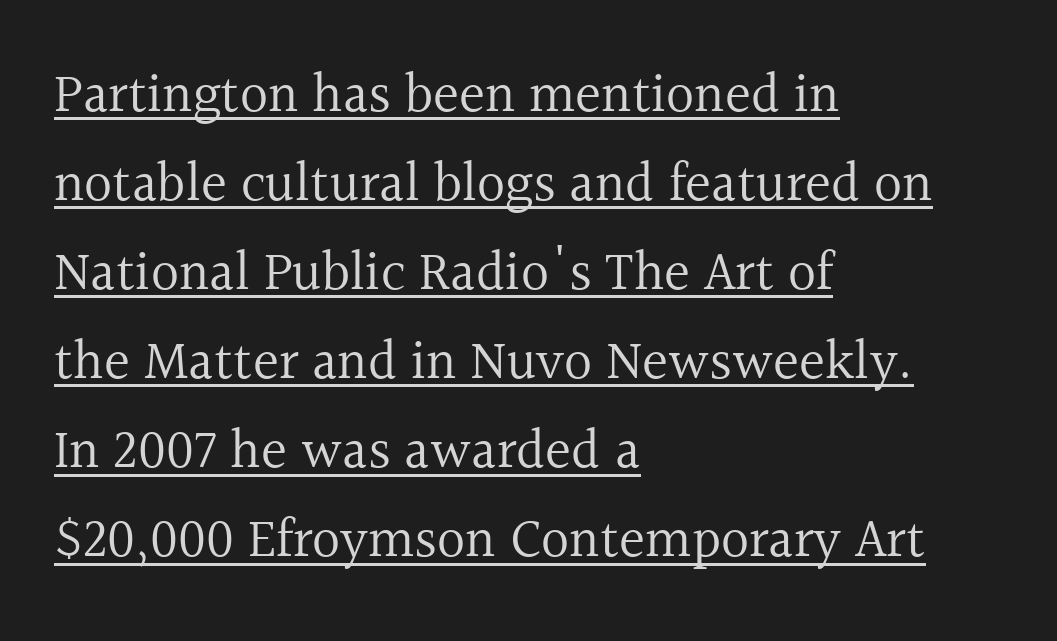
The image shows 55 px regular-weight serif type, upright; set left-aligned, normal line spacing (1.62x), normal letter spacing, underlined; a medium x-height.
